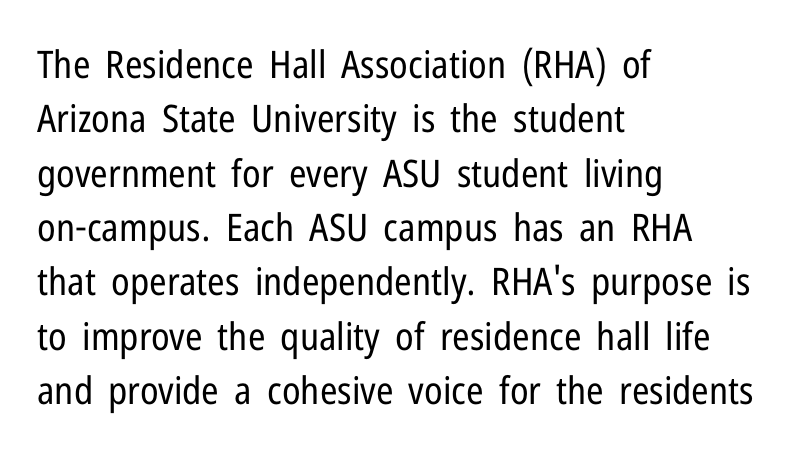
{"serif": "no", "italic": "no", "bold": "no", "weight": "regular", "width": "condensed", "stroke_contrast": "low", "x_height": "medium", "monospaced": "no", "underline": "no", "align": "left", "line_spacing": "normal", "line_spacing_ratio": 1.43, "letter_spacing": "normal", "letter_spacing_em": 0.0, "glyph_px": 38}
